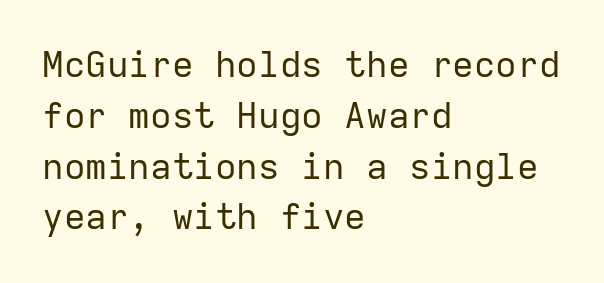
The image shows 36 px regular-weight sans-serif type, upright, monospaced; set left-aligned, normal line spacing (1.41x), normal letter spacing, not underlined; low stroke contrast and a medium x-height.
